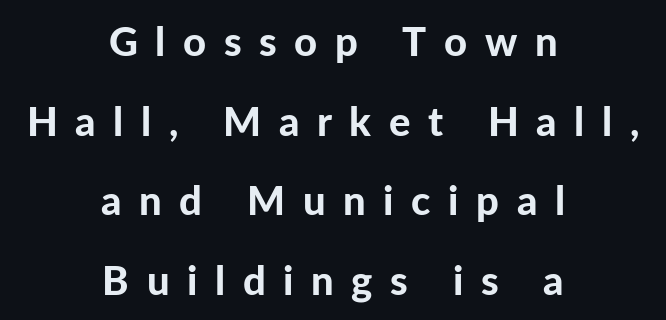
Q: Is the text bold? A: Yes.
Q: Is the text italic (slanted)? A: No, it is upright.
Q: Is the typeface a serif or a sans-serif typeface? A: Sans-serif.
Q: Is the text underlined? A: No.
Q: How is the paragraph aligned? A: Centered.
Q: Is the spacing between letters normal or unusually wide? A: Unusually wide.
Q: Is the spacing between lines tight, normal or loose? A: Loose.
Q: Width (condensed, normal, or wide)? A: Normal.
Q: Stroke contrast? A: Low.
Q: x-height? A: Medium.
Q: Monospaced? A: No.
